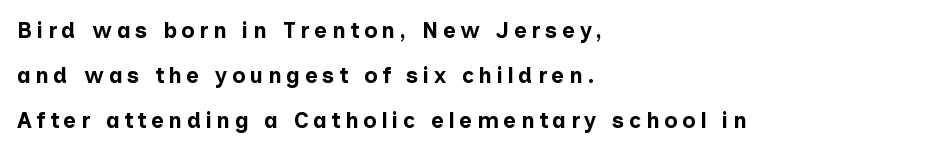
Q: Is the text bold? A: Yes.
Q: Is the text italic (slanted)? A: No, it is upright.
Q: Is the text underlined? A: No.
Q: How is the paragraph aligned? A: Left-aligned.
Q: Is the spacing between letters normal or unusually wide? A: Unusually wide.
Q: Is the spacing between lines tight, normal or loose? A: Loose.
